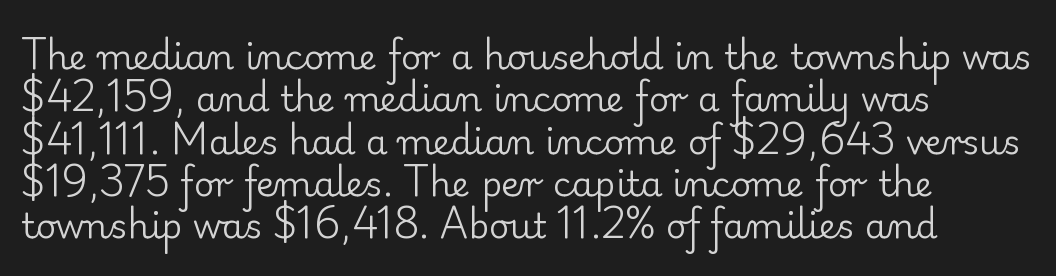
{"serif": "yes", "italic": "no", "bold": "no", "weight": "regular", "width": "normal", "stroke_contrast": "low", "x_height": "small", "monospaced": "no", "underline": "no", "align": "left", "line_spacing_ratio": 1.21, "letter_spacing": "normal", "letter_spacing_em": 0.0, "glyph_px": 35}
